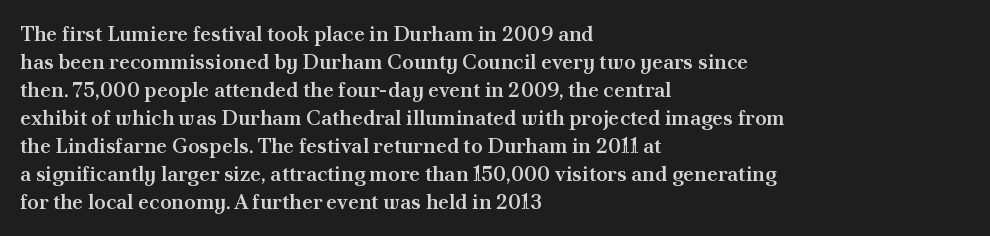
{"italic": "no", "bold": "semi", "underline": "no", "align": "left", "line_spacing": "normal", "line_spacing_ratio": 1.33, "letter_spacing": "normal", "letter_spacing_em": 0.0, "glyph_px": 21}
